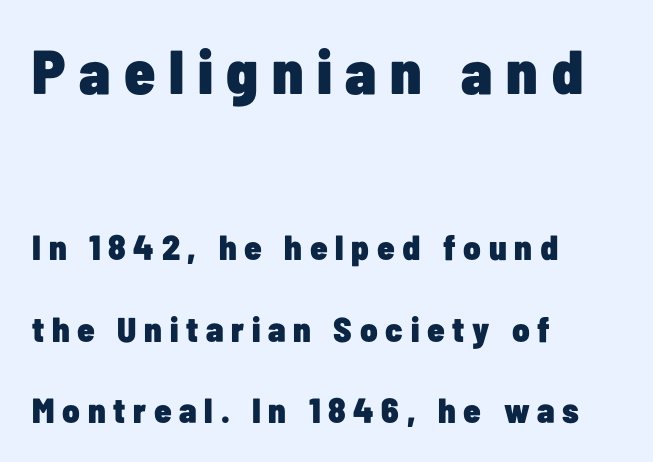
If you measured baseline to baseline, you'd find a long distance. Plenty of ink on the page — the face is bold. Ordinary non-slanted type is in use. These two chunks differ in scale, with the top chunk taking the larger measure. Only glyphs here, with clear space below each row. The face used here is rendered with a markedly widened letterfit.
